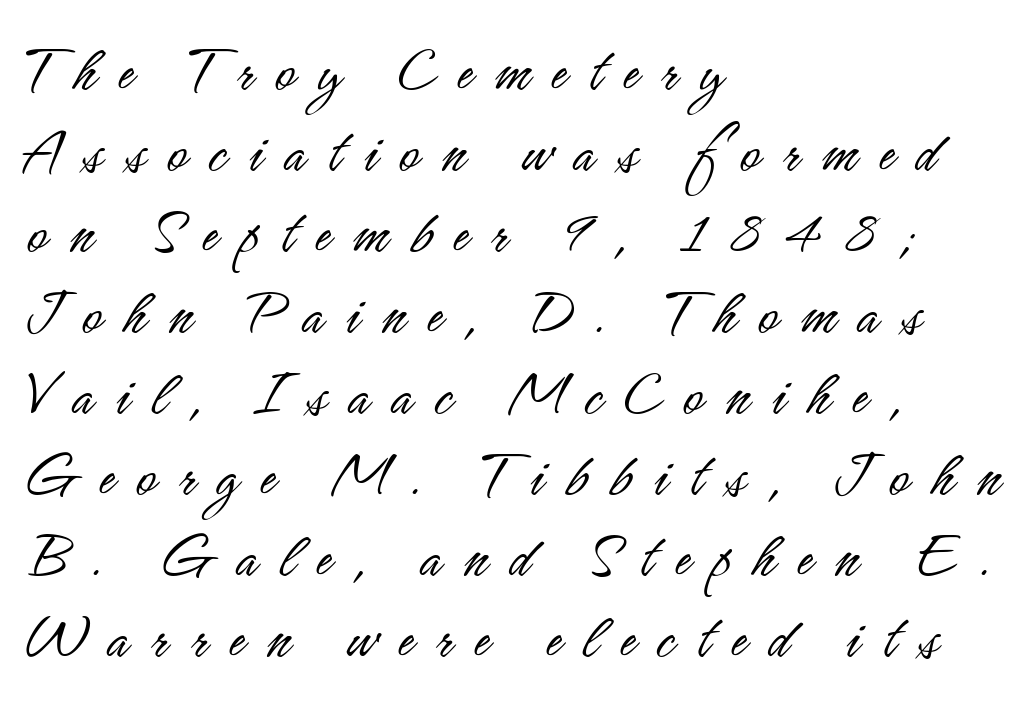
{"serif": "no", "bold": "no", "weight": "light", "width": "condensed", "stroke_contrast": "low", "x_height": "small", "monospaced": "no", "underline": "no", "align": "left", "line_spacing_ratio": 1.21, "letter_spacing": "wide", "letter_spacing_em": 0.33, "glyph_px": 67}
